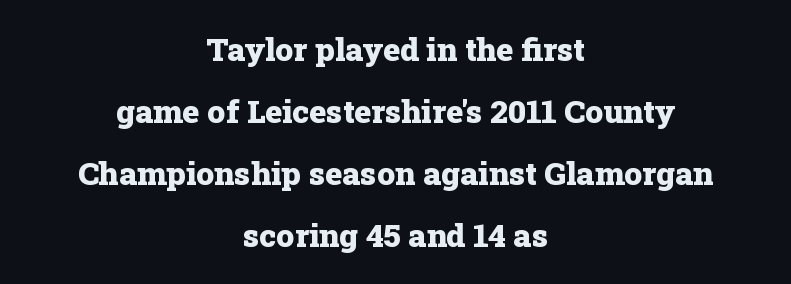
{"serif": "yes", "italic": "no", "bold": "yes", "weight": "heavy", "width": "normal", "stroke_contrast": "low", "x_height": "medium", "monospaced": "no", "underline": "no", "align": "center", "line_spacing": "loose", "line_spacing_ratio": 1.94, "letter_spacing": "normal", "letter_spacing_em": 0.0, "glyph_px": 32}
